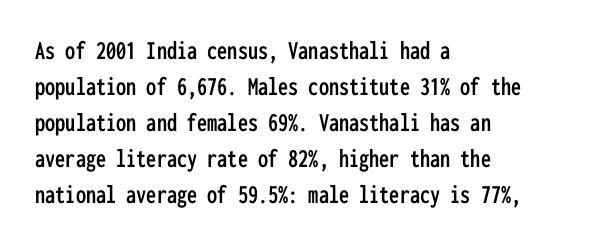
The image shows 27 px text type, upright; set left-aligned, normal line spacing (1.33x), normal letter spacing, not underlined.
